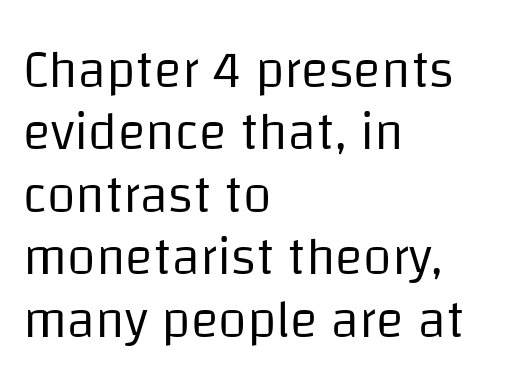
{"serif": "no", "italic": "no", "bold": "no", "weight": "regular", "width": "normal", "stroke_contrast": "low", "x_height": "large", "monospaced": "no", "underline": "no", "align": "left", "line_spacing_ratio": 1.2, "letter_spacing": "normal", "letter_spacing_em": 0.0, "glyph_px": 52}
